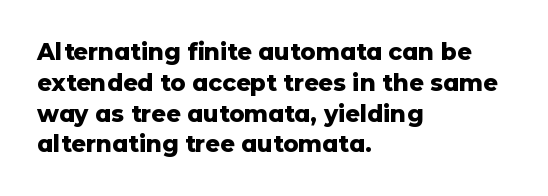
It's the straight-up-and-down kind of type. Descender tails drop into unmarked territory. Weight check: bold — yes, fully. Line beginnings align vertically; line endings do not.
